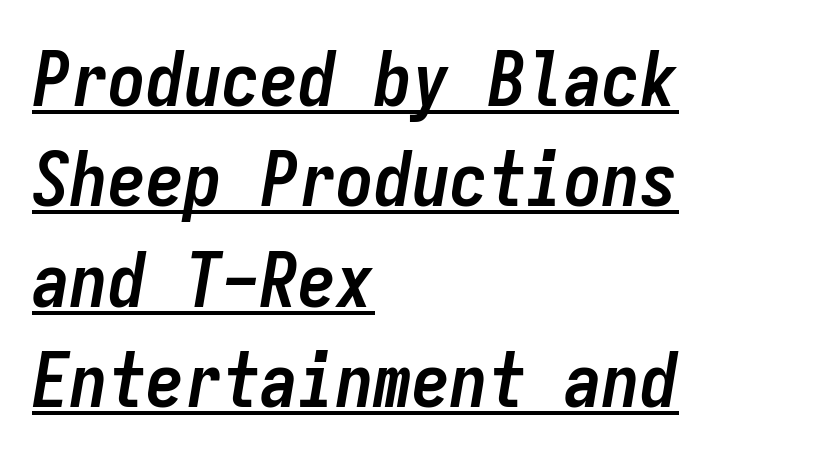
The glyphs have the mass of a bold cut. The ragged edge is on the right, which tells us the setting is flush left. Every word sits above its own underline. Regular leading. The line texture is even and compact thanks to regular tracking. There's an unmistakable incline to the writing here.
